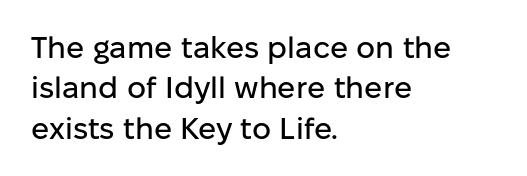
Q: Is the text italic (slanted)? A: No, it is upright.
Q: Is the typeface a serif or a sans-serif typeface? A: Sans-serif.
Q: Is the text underlined? A: No.
Q: How is the paragraph aligned? A: Left-aligned.
Q: Is the spacing between letters normal or unusually wide? A: Normal.
Q: Is the spacing between lines tight, normal or loose? A: Normal.
Q: Width (condensed, normal, or wide)? A: Normal.
Q: Stroke contrast? A: Low.
Q: x-height? A: Medium.
Q: Monospaced? A: No.
